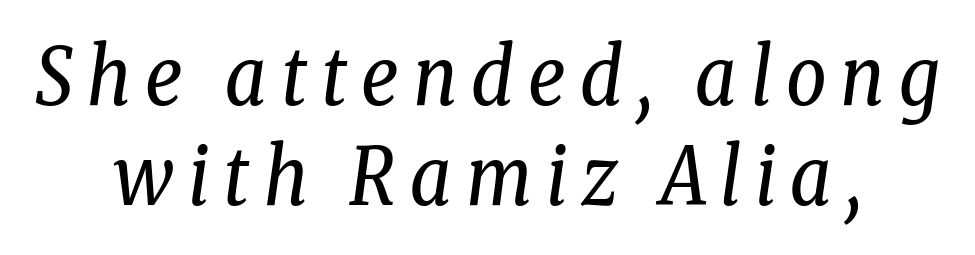
The image shows 79 px regular-weight, condensed serif type, italic (leaning right); set centered, normal line spacing (1.27x), not underlined; low stroke contrast and a medium x-height.
